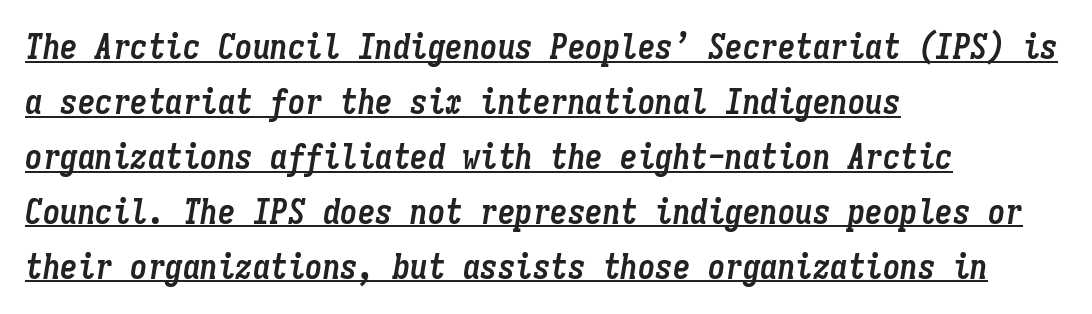
The image shows 35 px semibold, condensed type, italic (leaning right), monospaced; set left-aligned, normal line spacing (1.57x), normal letter spacing, underlined; low stroke contrast and a medium x-height.
